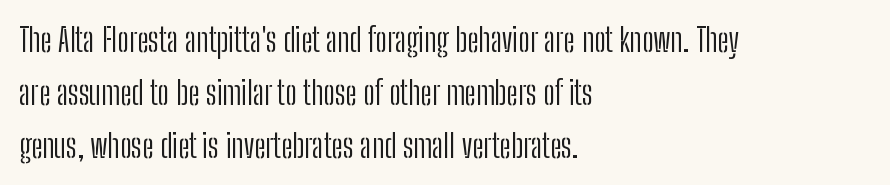
Q: Is the text bold? A: No.
Q: Is the text italic (slanted)? A: No, it is upright.
Q: Is the typeface a serif or a sans-serif typeface? A: Sans-serif.
Q: Is the text underlined? A: No.
Q: How is the paragraph aligned? A: Left-aligned.
Q: Is the spacing between letters normal or unusually wide? A: Normal.
Q: Is the spacing between lines tight, normal or loose? A: Normal.
Q: Width (condensed, normal, or wide)? A: Condensed.
Q: Stroke contrast? A: Low.
Q: x-height? A: Medium.
Q: Monospaced? A: No.
